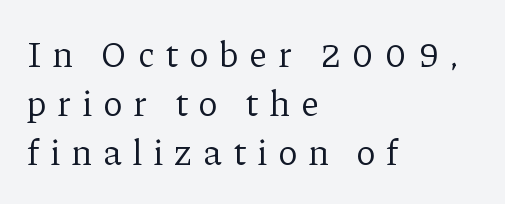
The image shows 36 px regular-weight serif type, upright; set left-aligned, normal line spacing (1.36x), unusually wide letter spacing (+0.31 em), not underlined; low stroke contrast and a medium x-height.
